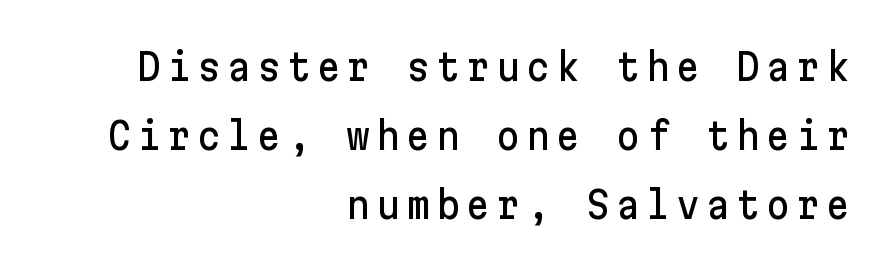
The image shows 37 px sans-serif type, upright; set right-aligned, line spacing 1.86x, not underlined; low stroke contrast and a medium x-height.
